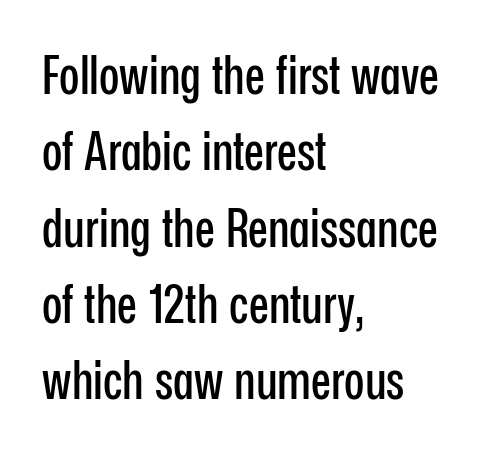
The image shows 53 px condensed sans-serif type, upright; set left-aligned, normal line spacing (1.44x), normal letter spacing, not underlined; low stroke contrast and a medium x-height.
